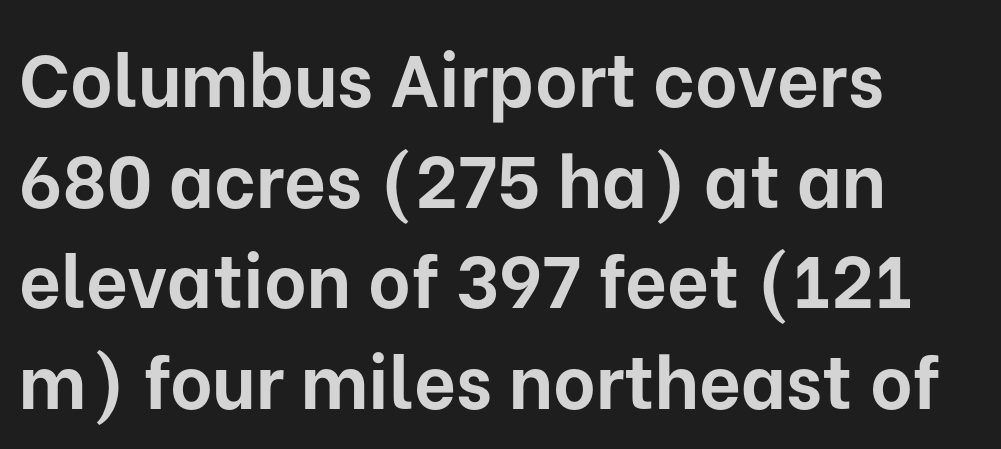
Between one letter and the next there's only the usual sliver of space. Tall strokes in this sample are plumb rather than angled. The characters display no serif detailing; their extremities are plain. Look at the stroke-to-counter ratio: heavy, a bold. Has an underline been added? It has not. Successive baselines arrive at the customary interval.
